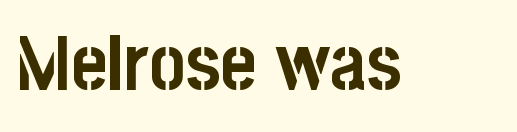
Each letter keeps its own natural width here, so spacing adapts to shape. Serifs: no, the terminals of the letterforms are clean. Its strokes are broad and dark, the hallmark of bold type. The area under the type is left untouched. The line texture is even and compact thanks to regular tracking.
